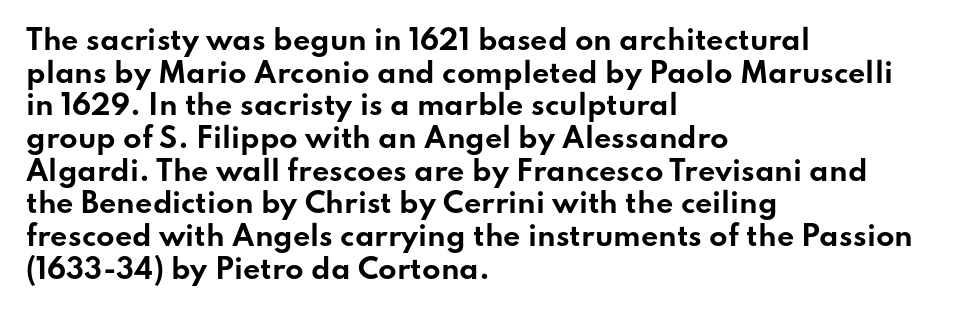
The image shows 27 px bold type, upright; set left-aligned, line spacing 1.21x, normal letter spacing, not underlined.
